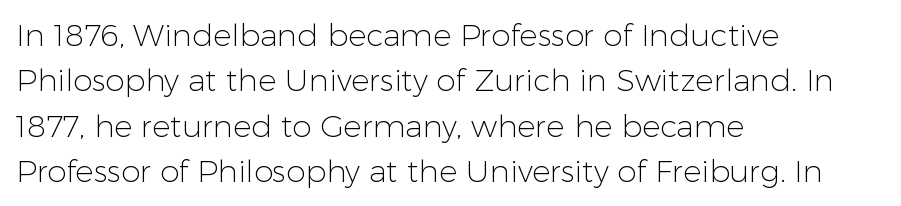
Q: Is the text bold? A: No.
Q: Is the text italic (slanted)? A: No, it is upright.
Q: Is the typeface a serif or a sans-serif typeface? A: Sans-serif.
Q: Is the text underlined? A: No.
Q: How is the paragraph aligned? A: Left-aligned.
Q: Is the spacing between letters normal or unusually wide? A: Normal.
Q: Is the spacing between lines tight, normal or loose? A: Normal.
Q: Width (condensed, normal, or wide)? A: Normal.
Q: Stroke contrast? A: Low.
Q: x-height? A: Medium.
Q: Monospaced? A: No.
